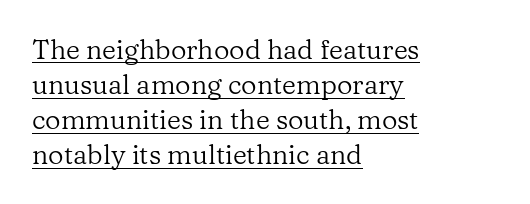
Teacher's note: observe the even left margin — that is flush-left alignment. Decoration check: the copy is underlined. The line-height multiplier appears to be the usual default. You could call the tracking neutral — neither tight nor loose. A light-to-regular cut is what we see here. A roman cut, with each character standing at attention.
